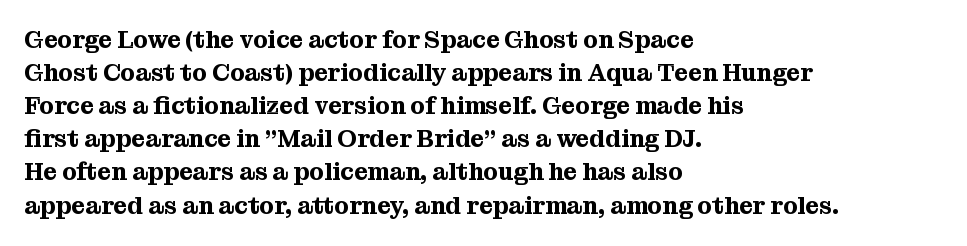
The image shows 24 px text type, upright; set left-aligned, normal line spacing (1.38x), normal letter spacing, not underlined.
